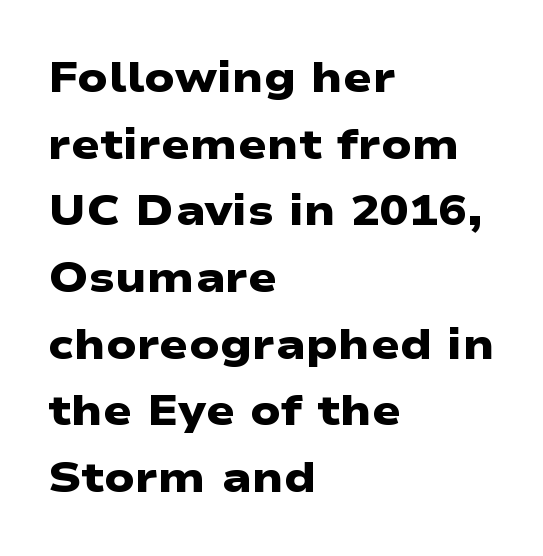
{"serif": "no", "bold": "yes", "weight": "heavy", "width": "wide", "stroke_contrast": "low", "x_height": "medium", "monospaced": "no", "underline": "no", "align": "left", "line_spacing": "normal", "line_spacing_ratio": 1.55, "letter_spacing": "normal", "letter_spacing_em": 0.0, "glyph_px": 43}
